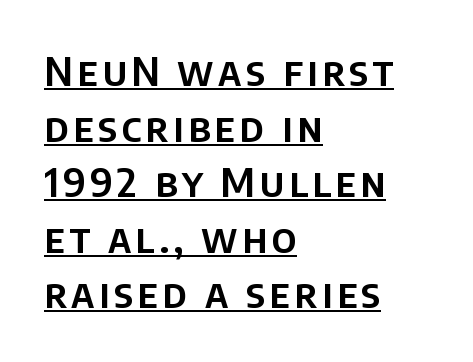
Compared with a centered layout, this one pins lines to the left instead. Check the space under the baseline: a stroke is drawn there. The passage shown stacks its lines at a standard gap. Unlike a traditional serif, this face leaves its strokes unadorned. These lines are rendered in a variable-pitch font.
